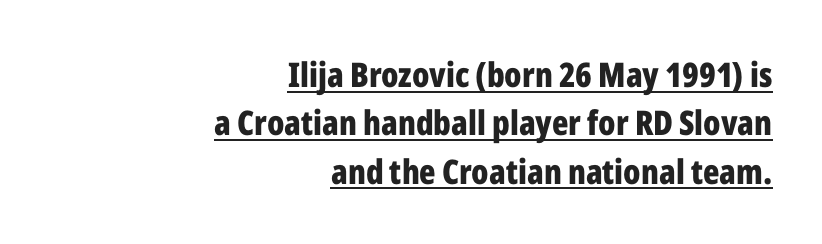
Q: Is the text bold? A: Yes.
Q: Is the text italic (slanted)? A: No, it is upright.
Q: Is the typeface a serif or a sans-serif typeface? A: Sans-serif.
Q: Is the text underlined? A: Yes.
Q: How is the paragraph aligned? A: Right-aligned.
Q: Is the spacing between letters normal or unusually wide? A: Normal.
Q: Is the spacing between lines tight, normal or loose? A: Normal.
Q: Width (condensed, normal, or wide)? A: Condensed.
Q: Stroke contrast? A: Low.
Q: x-height? A: Medium.
Q: Monospaced? A: No.
